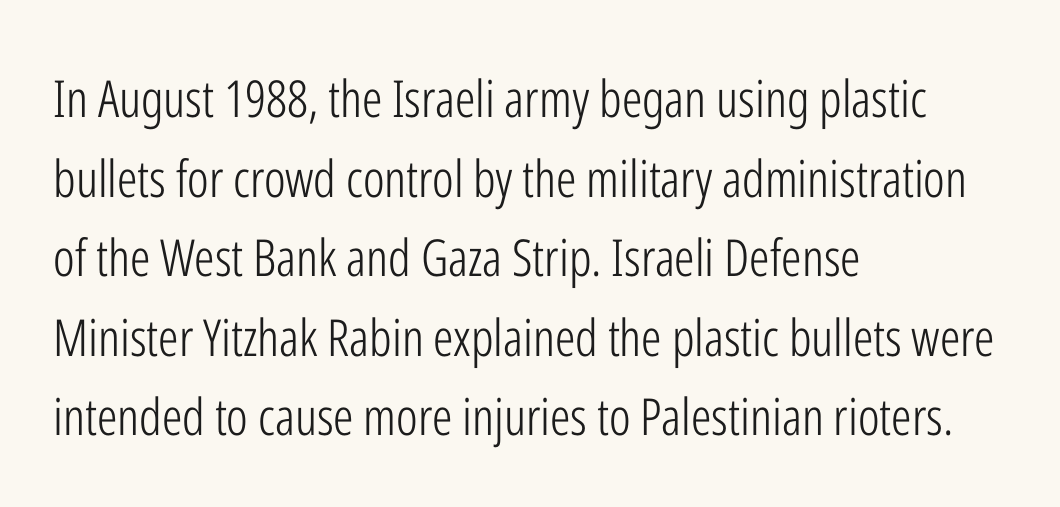
{"serif": "no", "italic": "no", "bold": "no", "weight": "light", "width": "condensed", "stroke_contrast": "low", "x_height": "medium", "monospaced": "no", "underline": "no", "align": "left", "line_spacing": "normal", "line_spacing_ratio": 1.56, "letter_spacing": "normal", "letter_spacing_em": 0.0, "glyph_px": 51}
